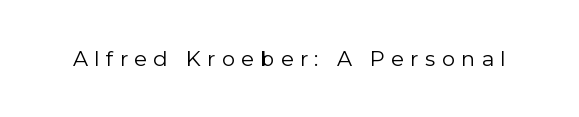
{"italic": "no", "bold": "no", "underline": "no", "letter_spacing": "wide", "letter_spacing_em": 0.3, "glyph_px": 21}
